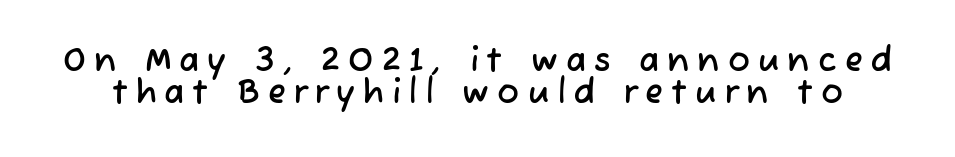
Q: Is the typeface a serif or a sans-serif typeface? A: Sans-serif.
Q: Is the text underlined? A: No.
Q: Is the spacing between letters normal or unusually wide? A: Unusually wide.
Q: Is the spacing between lines tight, normal or loose? A: Tight.
Q: Width (condensed, normal, or wide)? A: Normal.
Q: Stroke contrast? A: Low.
Q: x-height? A: Medium.
Q: Monospaced? A: No.
